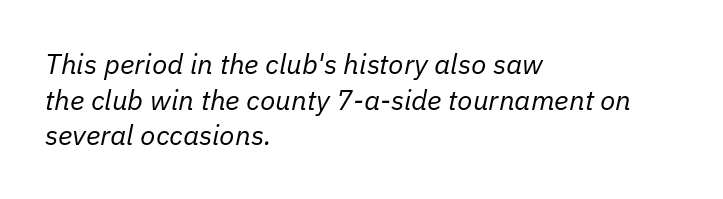
The image shows 28 px regular-weight type, italic (leaning right); set left-aligned, normal line spacing (1.27x), normal letter spacing, not underlined; low stroke contrast and a medium x-height.
